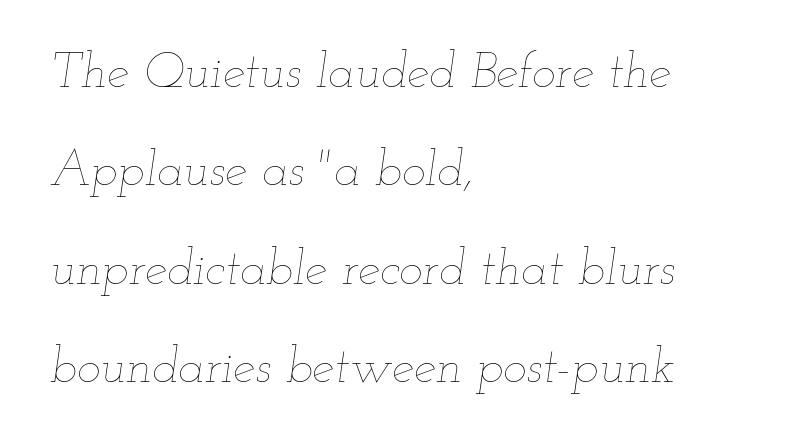
The image shows 50 px thin, wide type, italic (leaning right); set left-aligned, loose line spacing (1.97x), normal letter spacing, not underlined; low stroke contrast and a small x-height.
